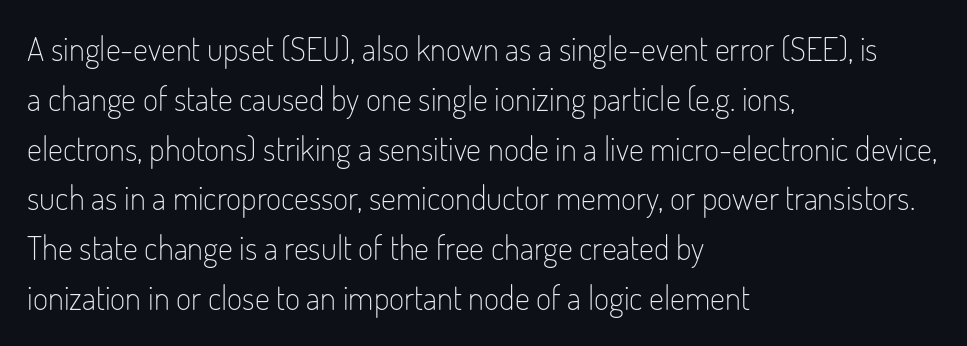
No italicization has been applied; the sample stays upright. Letterform terminals end flat and unadorned throughout the passage. Summary of weight: not heavy and not bold. Note the varied advance widths — an 'i' is clearly narrower than an 'm'. Standard letterfit; no display-style spreading of the glyphs.
